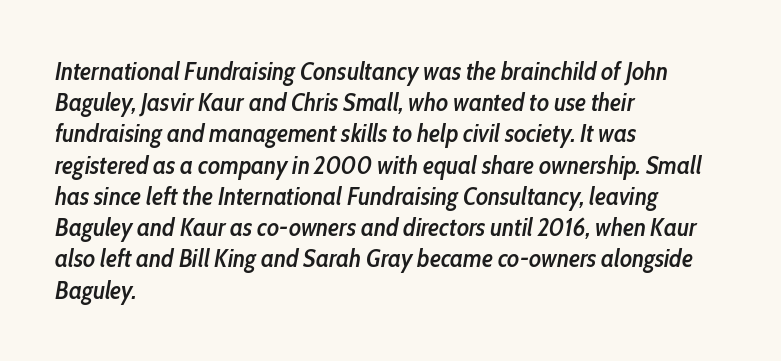
Q: Is the text bold? A: Semi-bold.
Q: Is the text italic (slanted)? A: Yes, it leans right by about 10 degrees.
Q: Is the text underlined? A: No.
Q: How is the paragraph aligned? A: Left-aligned.
Q: Is the spacing between letters normal or unusually wide? A: Normal.
Q: Is the spacing between lines tight, normal or loose? A: Normal.
